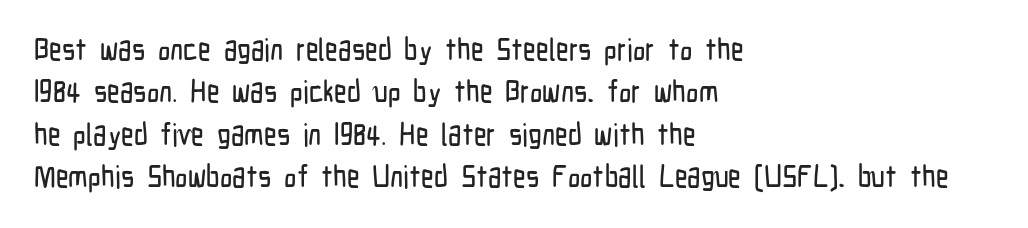
{"serif": "no", "italic": "no", "width": "condensed", "stroke_contrast": "low", "x_height": "medium", "monospaced": "no", "underline": "no", "align": "left", "line_spacing": "normal", "line_spacing_ratio": 1.37, "letter_spacing": "normal", "letter_spacing_em": 0.0, "glyph_px": 31}
